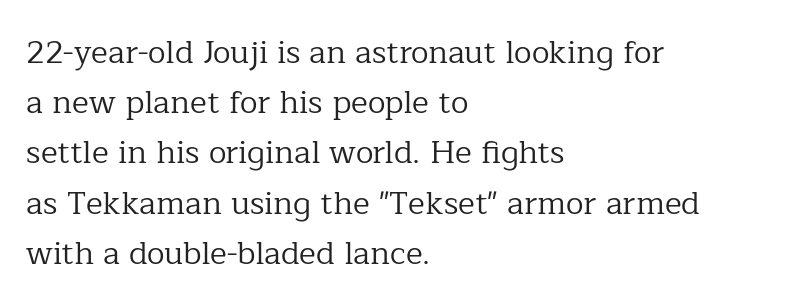
The setting favours the left margin, as ordinary paragraphs usually do. The typesetting does not lean heavy: it is not bold. Has an underline been added? It has not. A typesetter would label this face a serif. Designer's note — italics off, roman on. Default kerning and tracking; the words read as compact shapes.
